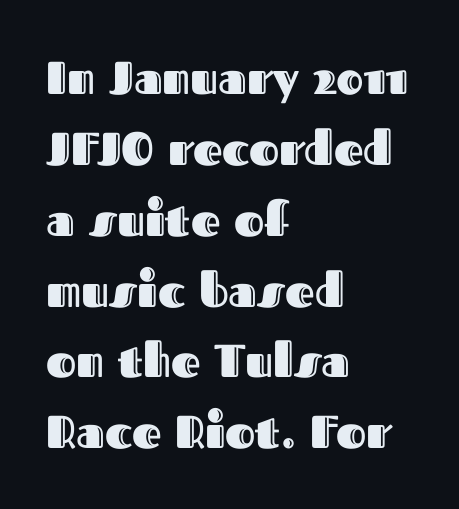
{"italic": "no", "width": "normal", "x_height": "medium", "monospaced": "no", "underline": "no", "align": "left", "line_spacing": "normal", "line_spacing_ratio": 1.54, "letter_spacing": "normal", "letter_spacing_em": 0.0, "glyph_px": 46}
